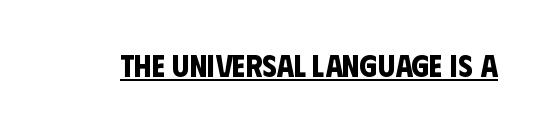
The image shows 31 px bold, condensed sans-serif type; set normal letter spacing, underlined; low stroke contrast and a large x-height.
